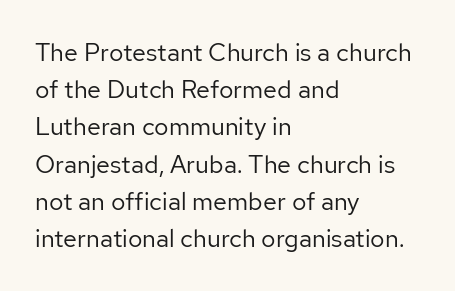
Each new line begins a customary step beneath the previous one. In CSS terms this would be text-align: left. Every character sits straight up, as roman type does. Inter-character spacing is left at the font's built-in metrics.
